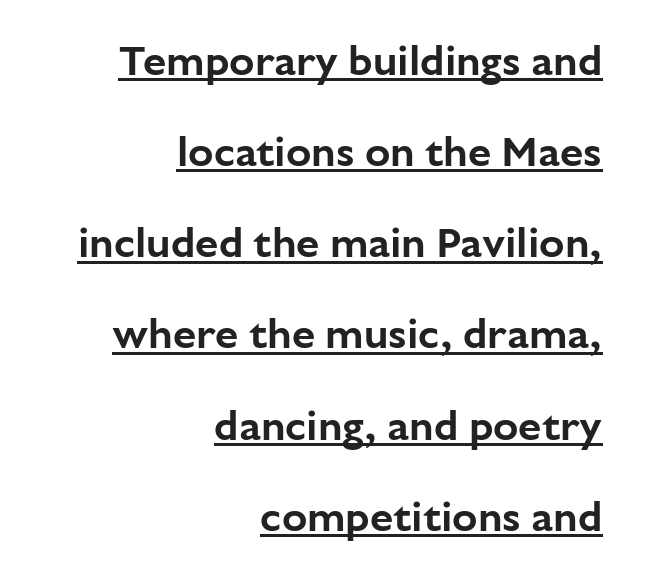
The string is rendered with underlining switched on. The type sits square on the baseline with zero lean. Character widths vary here, with narrow letters taking less room than wide ones. These lines keep a tight, regular rhythm from letter to letter. Is the block centered? No — it sits flush against the right margin. Serif or sans? Sans — the stroke terminals are bare.
